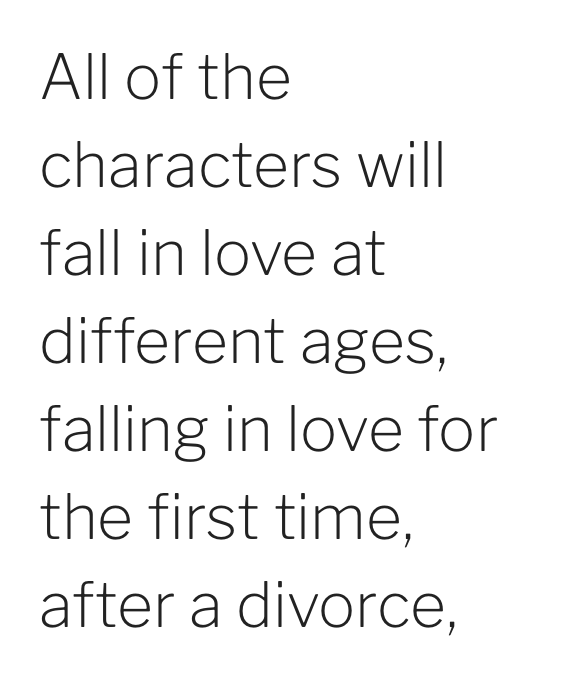
Q: Is the text bold? A: No.
Q: Is the text italic (slanted)? A: No, it is upright.
Q: Is the typeface a serif or a sans-serif typeface? A: Sans-serif.
Q: Is the text underlined? A: No.
Q: How is the paragraph aligned? A: Left-aligned.
Q: Is the spacing between letters normal or unusually wide? A: Normal.
Q: Is the spacing between lines tight, normal or loose? A: Normal.
Q: Width (condensed, normal, or wide)? A: Normal.
Q: Stroke contrast? A: Low.
Q: x-height? A: Medium.
Q: Monospaced? A: No.
